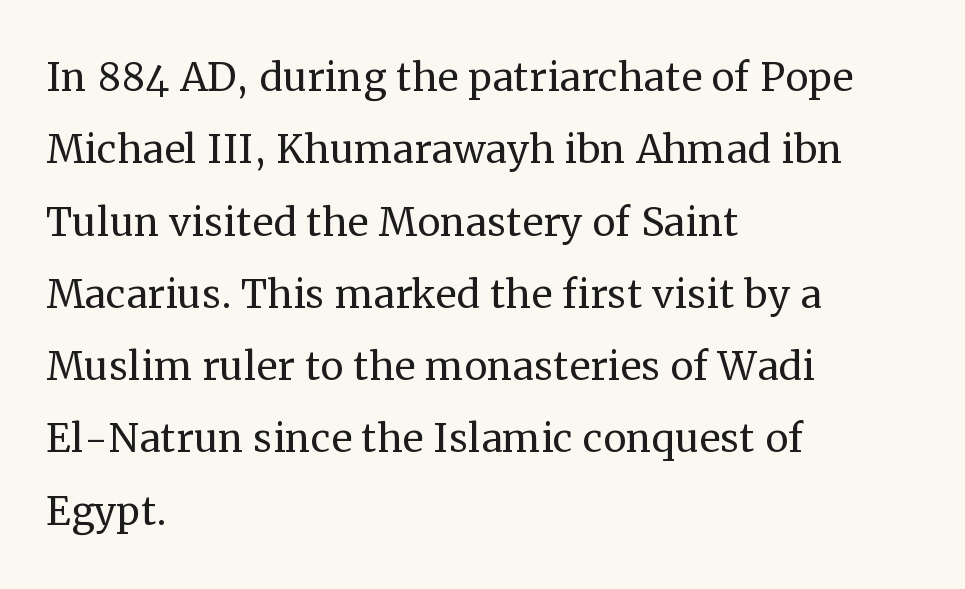
{"serif": "yes", "italic": "no", "bold": "no", "weight": "regular", "width": "normal", "stroke_contrast": "medium", "x_height": "medium", "monospaced": "no", "underline": "no", "align": "left", "line_spacing": "normal", "line_spacing_ratio": 1.39, "letter_spacing": "normal", "letter_spacing_em": 0.0, "glyph_px": 52}
